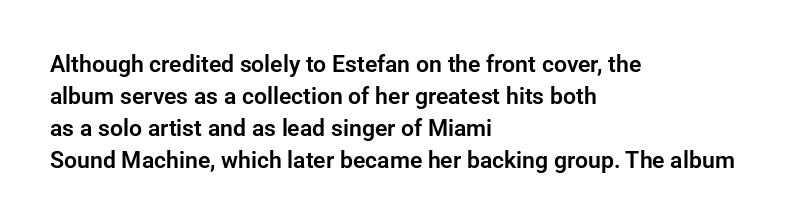
{"italic": "no", "underline": "no", "align": "left", "line_spacing": "normal", "line_spacing_ratio": 1.39, "letter_spacing": "normal", "letter_spacing_em": 0.0, "glyph_px": 23}
